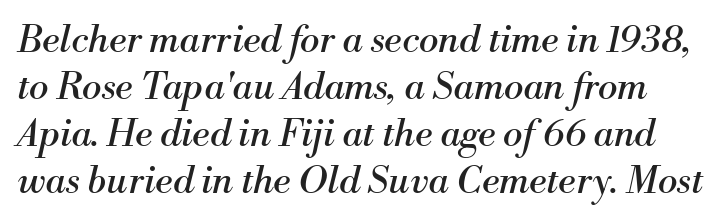
{"serif": "yes", "italic": "yes", "lean": "right", "slant_degrees": 13, "bold": "no", "weight": "regular", "width": "normal", "stroke_contrast": "medium", "x_height": "small", "monospaced": "no", "underline": "no", "line_spacing": "normal", "line_spacing_ratio": 1.27, "letter_spacing": "normal", "letter_spacing_em": 0.0, "glyph_px": 37}
